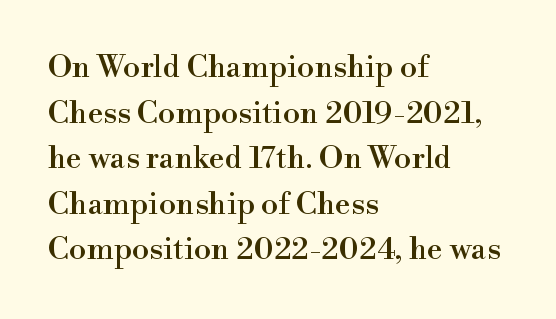
The image shows 31 px serif type, upright; set left-aligned, normal line spacing (1.47x), normal letter spacing, not underlined; high stroke contrast and a small x-height.
